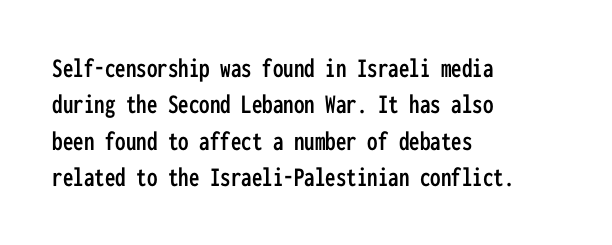
{"serif": "no", "italic": "no", "width": "condensed", "stroke_contrast": "low", "x_height": "medium", "monospaced": "yes", "underline": "no", "align": "left", "line_spacing": "normal", "line_spacing_ratio": 1.3, "letter_spacing": "normal", "letter_spacing_em": 0.0, "glyph_px": 28}
